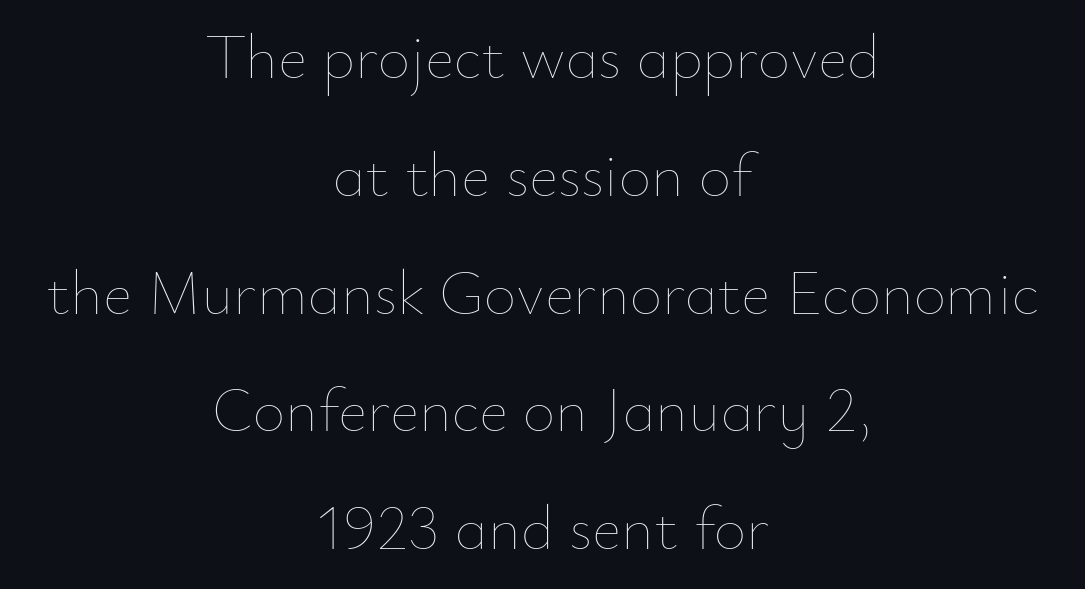
{"italic": "no", "bold": "no", "weight": "thin", "width": "normal", "stroke_contrast": "low", "x_height": "small", "monospaced": "no", "underline": "no", "align": "center", "line_spacing_ratio": 1.87, "letter_spacing": "normal", "letter_spacing_em": 0.0, "glyph_px": 63}
